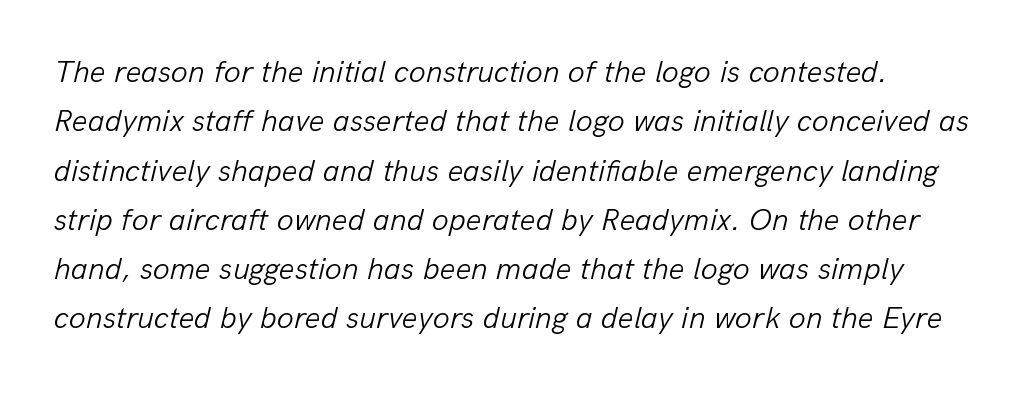
Q: Is the text bold? A: No.
Q: Is the text italic (slanted)? A: Yes, it leans right by about 13 degrees.
Q: Is the text underlined? A: No.
Q: Is the spacing between letters normal or unusually wide? A: Normal.
Q: Is the spacing between lines tight, normal or loose? A: Normal.
Q: Width (condensed, normal, or wide)? A: Normal.
Q: Stroke contrast? A: Low.
Q: x-height? A: Medium.
Q: Monospaced? A: No.
